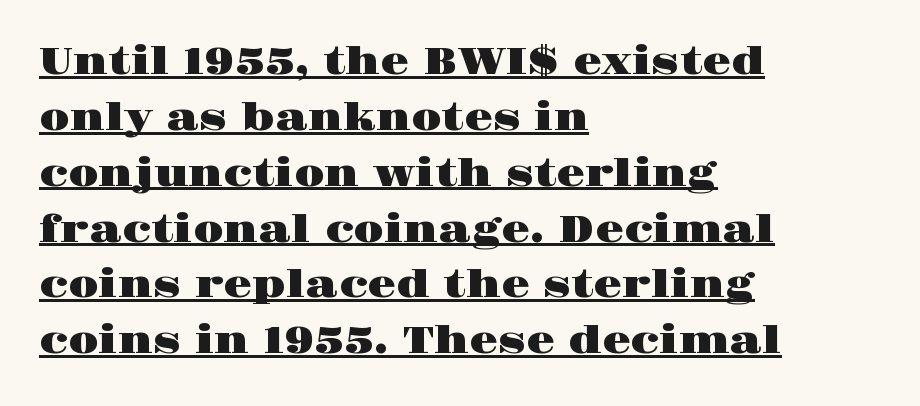
The image shows 37 px wide serif type, upright; set left-aligned, normal line spacing (1.51x), normal letter spacing, underlined; high stroke contrast and a large x-height.
